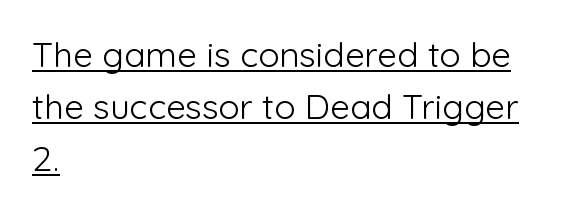
The image shows 35 px light sans-serif type, upright; set left-aligned, normal line spacing (1.49x), normal letter spacing, underlined; low stroke contrast and a medium x-height.
